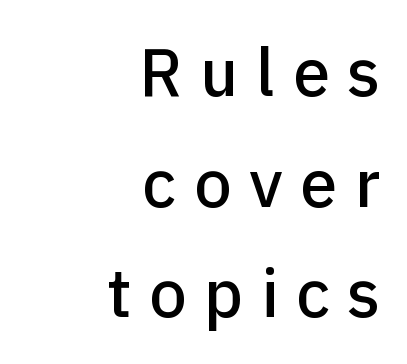
The image shows 67 px sans-serif type, upright; set right-aligned, normal line spacing (1.65x), unusually wide letter spacing (+0.26 em), not underlined; low stroke contrast and a medium x-height.
